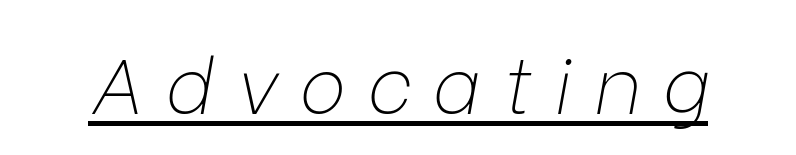
{"italic": "yes", "lean": "right", "slant_degrees": 9, "bold": "no", "weight": "thin", "width": "normal", "stroke_contrast": "low", "x_height": "medium", "monospaced": "no", "underline": "yes", "letter_spacing": "wide", "letter_spacing_em": 0.28, "glyph_px": 78}
